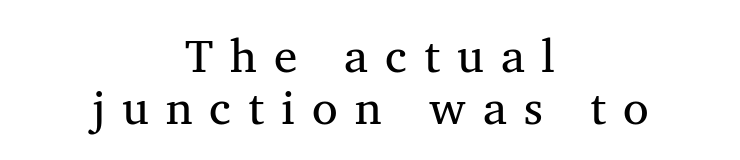
{"serif": "yes", "italic": "no", "bold": "no", "weight": "regular", "width": "normal", "stroke_contrast": "medium", "x_height": "medium", "monospaced": "no", "underline": "no", "align": "center", "line_spacing": "tight", "line_spacing_ratio": 1.11, "letter_spacing": "wide", "letter_spacing_em": 0.36, "glyph_px": 47}
